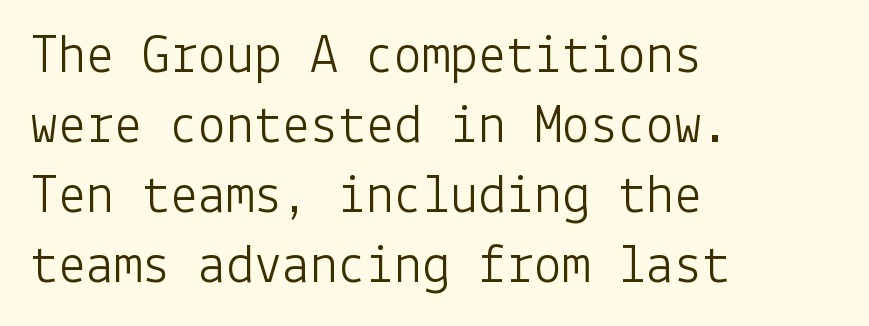
The image shows 56 px light sans-serif type, upright; set left-aligned, normal line spacing (1.25x), normal letter spacing, not underlined; low stroke contrast and a medium x-height.
